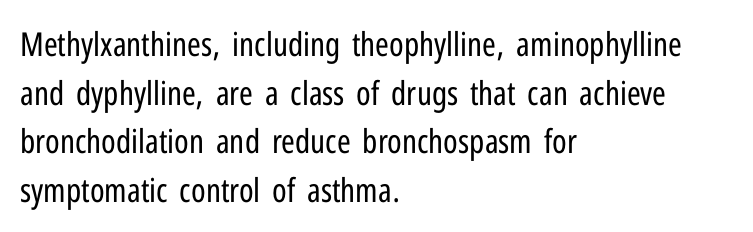
Horizontal bands of white between lines are of average thickness. The gap between lines stays unmarked. The font is comparable to plain body text, perhaps lighter. Are there feet on the stems? There aren't — it's a sans. The lines in this sample share a left origin and differ only in where they stop.
